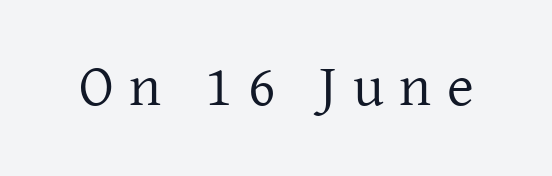
Q: Is the text bold? A: No.
Q: Is the text italic (slanted)? A: No, it is upright.
Q: Is the typeface a serif or a sans-serif typeface? A: Serif.
Q: Is the text underlined? A: No.
Q: Is the spacing between letters normal or unusually wide? A: Unusually wide.
Q: Width (condensed, normal, or wide)? A: Normal.
Q: Stroke contrast? A: Low.
Q: x-height? A: Medium.
Q: Monospaced? A: No.
